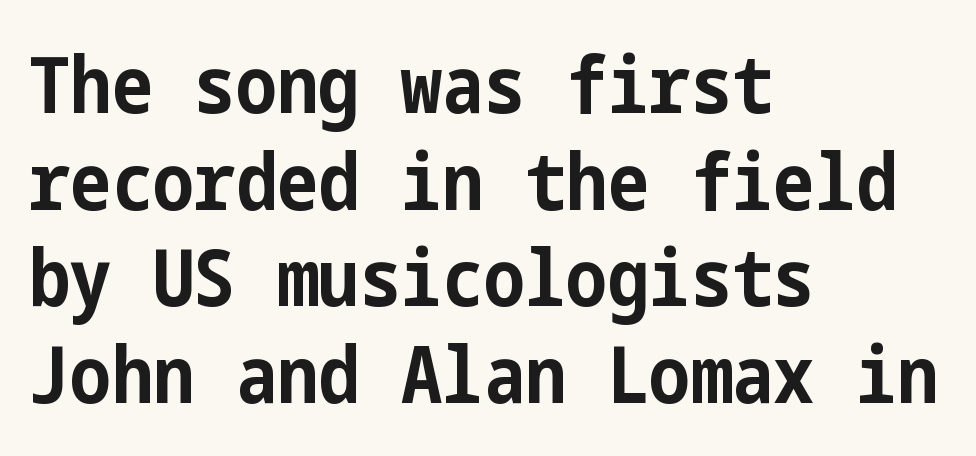
The image shows 78 px bold, condensed sans-serif type, upright; set left-aligned, line spacing 1.24x, normal letter spacing, not underlined; low stroke contrast and a medium x-height.
